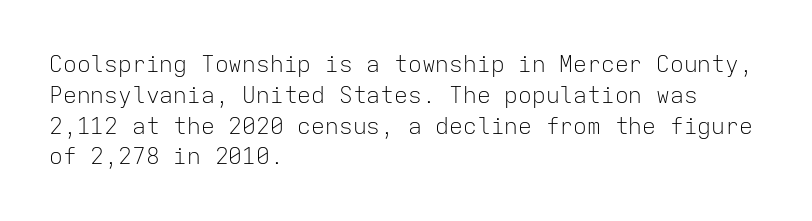
Q: Is the text bold? A: No.
Q: Is the text italic (slanted)? A: No, it is upright.
Q: Is the text underlined? A: No.
Q: How is the paragraph aligned? A: Left-aligned.
Q: Is the spacing between letters normal or unusually wide? A: Normal.
Q: Is the spacing between lines tight, normal or loose? A: Normal.
